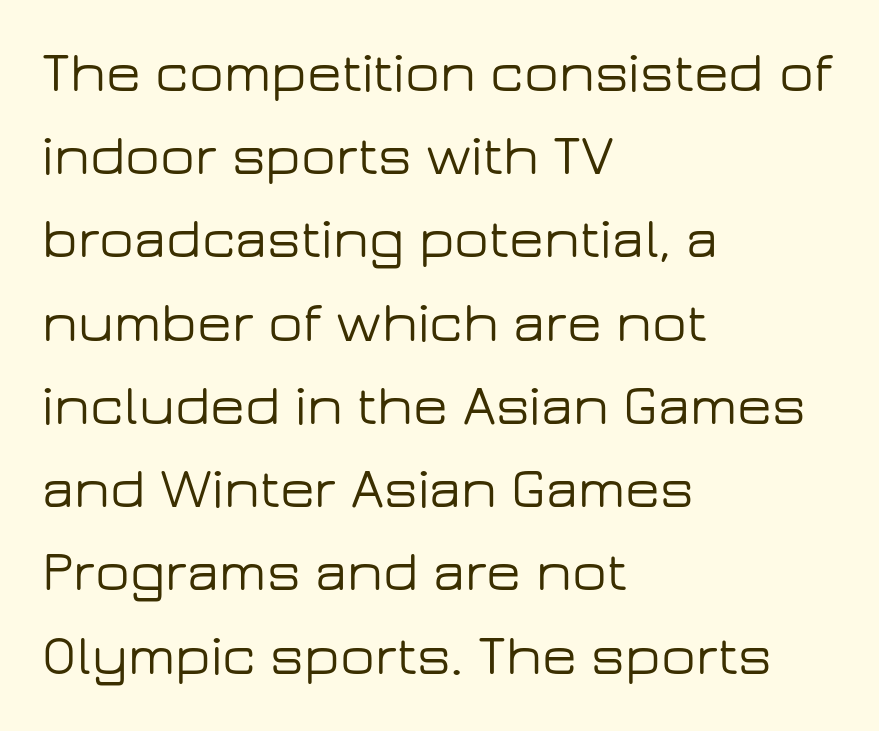
The designer left line spacing at the default. A typesetter would call this zero additional tracking. The paragraph has a hard left edge and a soft right edge. Check under the words: just untouched page. The letters advance in unequal steps, a hallmark of proportional type.
